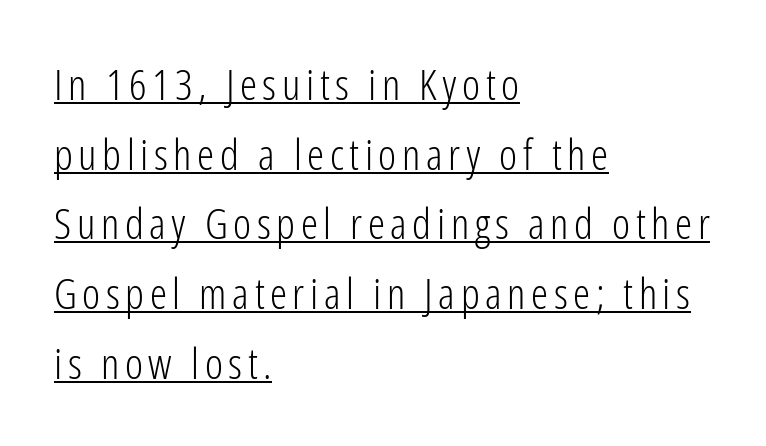
The image shows 43 px light, condensed sans-serif type, upright; set left-aligned, normal line spacing (1.62x), underlined; low stroke contrast and a medium x-height.
